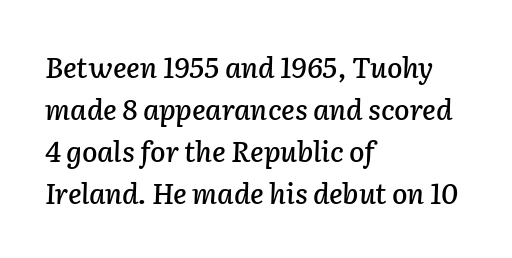
The image shows 28 px text type, italic (leaning right); set left-aligned, normal line spacing (1.5x), normal letter spacing, not underlined; low stroke contrast and a medium x-height.
